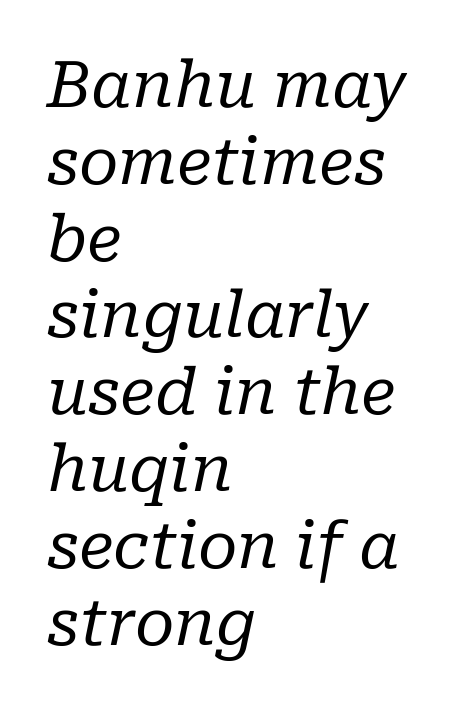
Does the type have serifs? Yes, each stem ends in a small foot. Bare-footed words on every line. If you drew a ruler down the left edge, every line would touch it. Weight: regular or lighter.
